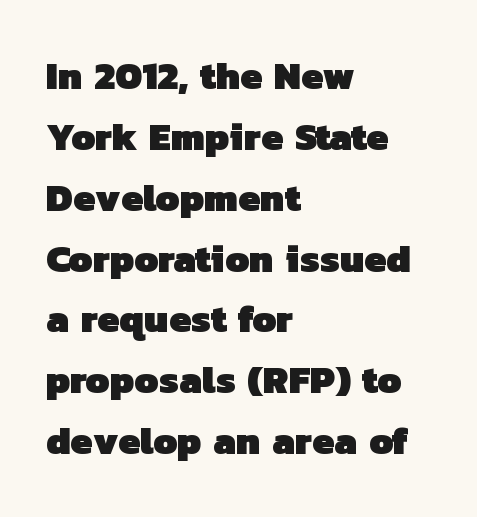
Q: Is the text bold? A: Yes.
Q: Is the typeface a serif or a sans-serif typeface? A: Sans-serif.
Q: Is the text underlined? A: No.
Q: How is the paragraph aligned? A: Left-aligned.
Q: Is the spacing between letters normal or unusually wide? A: Normal.
Q: Is the spacing between lines tight, normal or loose? A: Normal.
Q: Width (condensed, normal, or wide)? A: Normal.
Q: Stroke contrast? A: Low.
Q: x-height? A: Medium.
Q: Monospaced? A: No.
